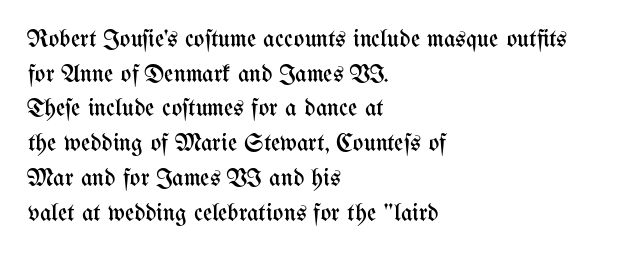
The image shows 25 px text type, upright; set left-aligned, normal line spacing (1.39x), normal letter spacing, not underlined.
